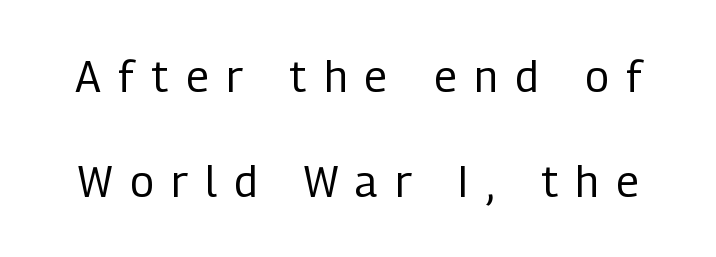
{"serif": "no", "italic": "no", "bold": "no", "weight": "regular", "width": "condensed", "stroke_contrast": "low", "x_height": "medium", "monospaced": "no", "underline": "no", "line_spacing": "loose", "line_spacing_ratio": 2.44, "letter_spacing": "wide", "letter_spacing_em": 0.41, "glyph_px": 43}
